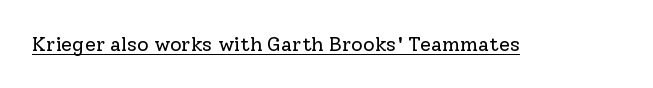
Q: Is the text bold? A: No.
Q: Is the text italic (slanted)? A: No, it is upright.
Q: Is the text underlined? A: Yes.
Q: Is the spacing between letters normal or unusually wide? A: Normal.
